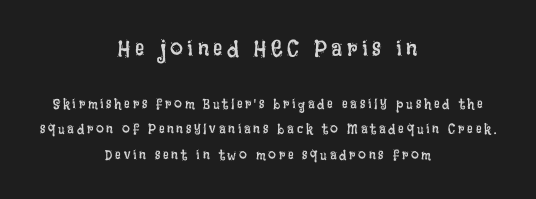
{"italic": "no", "bold": "no", "underline": "no", "align": "center", "line_spacing_ratio": 1.84, "larger_block": "first", "size_ratio": 1.64, "glyph_px": 23}
